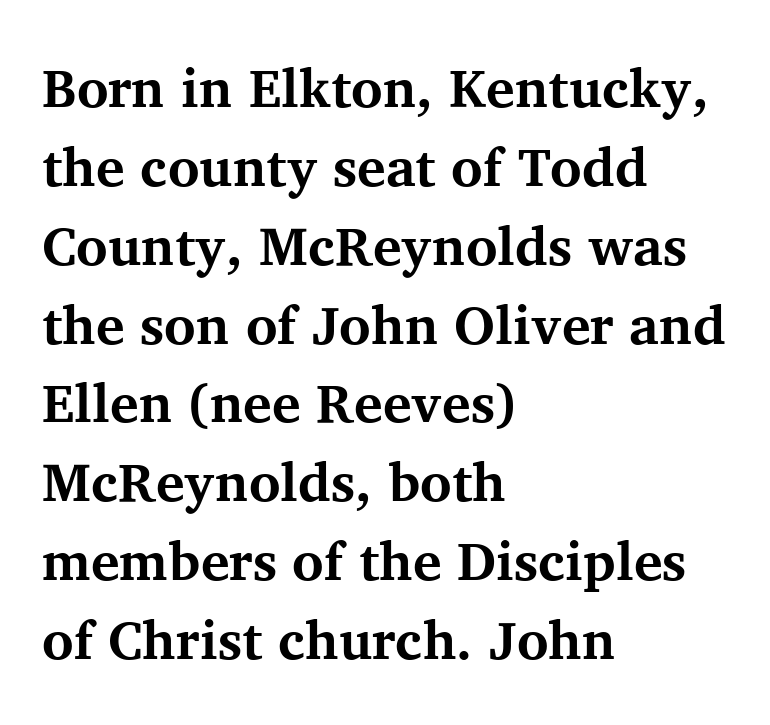
Serifs: yes, visible at the terminals of the letterforms. Descender tails drop into unmarked territory. Upright lettering throughout. In CSS terms this would be text-align: left. The face used here has the dense, thick strokes of a bold. A normal amount of white space separates one row of letters from the next.
